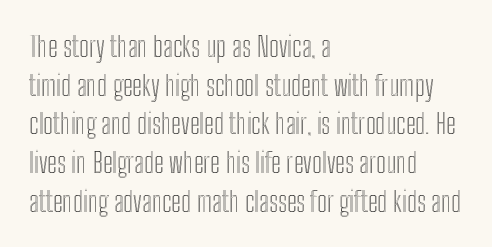
{"italic": "no", "width": "condensed", "x_height": "medium", "monospaced": "no", "underline": "no", "align": "left", "line_spacing": "normal", "line_spacing_ratio": 1.38, "letter_spacing": "normal", "letter_spacing_em": 0.0, "glyph_px": 28}
